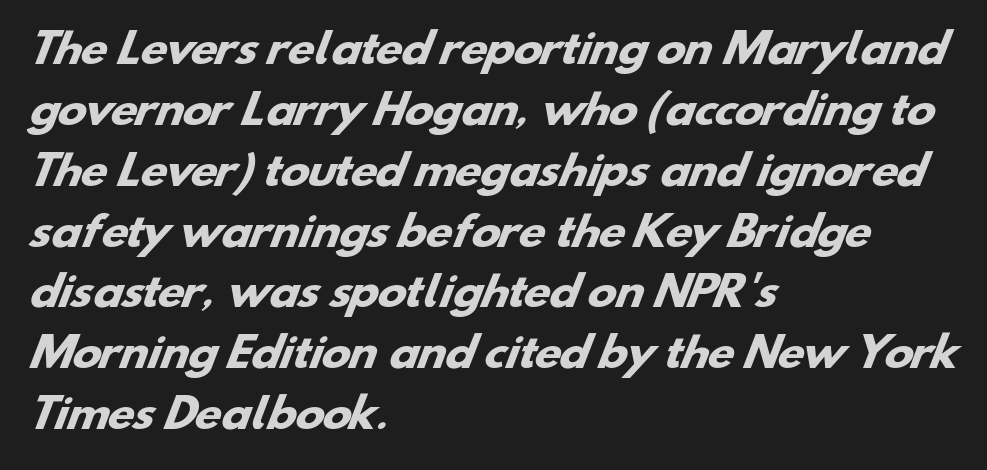
Q: Is the text bold? A: Yes.
Q: Is the typeface a serif or a sans-serif typeface? A: Sans-serif.
Q: Is the text underlined? A: No.
Q: How is the paragraph aligned? A: Left-aligned.
Q: Is the spacing between letters normal or unusually wide? A: Normal.
Q: Is the spacing between lines tight, normal or loose? A: Normal.
Q: Width (condensed, normal, or wide)? A: Wide.
Q: Stroke contrast? A: Low.
Q: x-height? A: Small.
Q: Monospaced? A: No.
